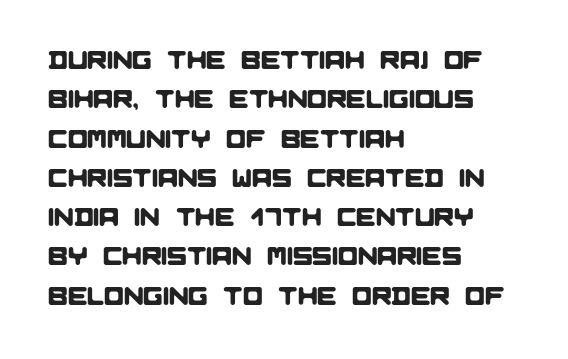
Bare-footed words on every line. There is no visible air inserted between adjacent glyphs. One-word summary of the alignment: left. Baseline-to-baseline distance is the conventional proportion of letter height.
